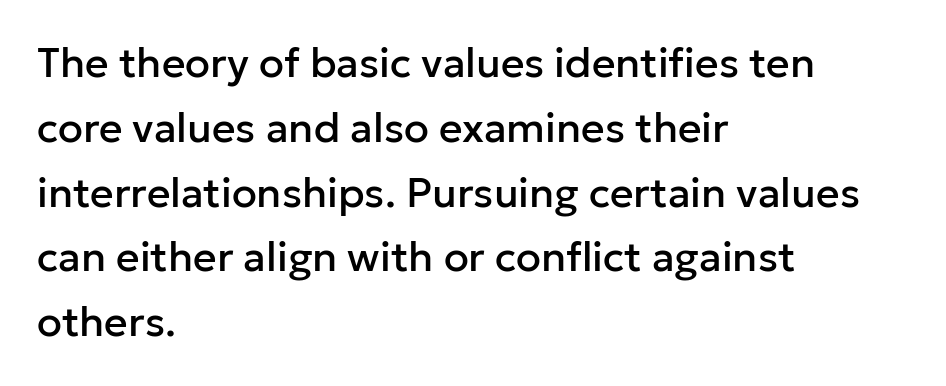
Q: Is the text italic (slanted)? A: No, it is upright.
Q: Is the typeface a serif or a sans-serif typeface? A: Sans-serif.
Q: Is the text underlined? A: No.
Q: How is the paragraph aligned? A: Left-aligned.
Q: Is the spacing between letters normal or unusually wide? A: Normal.
Q: Is the spacing between lines tight, normal or loose? A: Normal.
Q: Width (condensed, normal, or wide)? A: Normal.
Q: Stroke contrast? A: Low.
Q: x-height? A: Medium.
Q: Monospaced? A: No.
